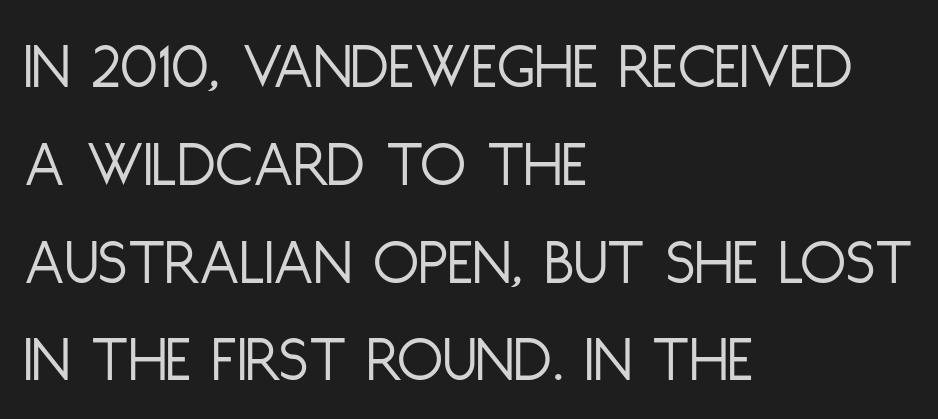
Q: Is the text bold? A: No.
Q: Is the text italic (slanted)? A: No, it is upright.
Q: Is the typeface a serif or a sans-serif typeface? A: Sans-serif.
Q: Is the text underlined? A: No.
Q: How is the paragraph aligned? A: Left-aligned.
Q: Is the spacing between letters normal or unusually wide? A: Normal.
Q: Is the spacing between lines tight, normal or loose? A: Normal.
Q: Width (condensed, normal, or wide)? A: Condensed.
Q: Stroke contrast? A: Low.
Q: x-height? A: Large.
Q: Monospaced? A: No.
